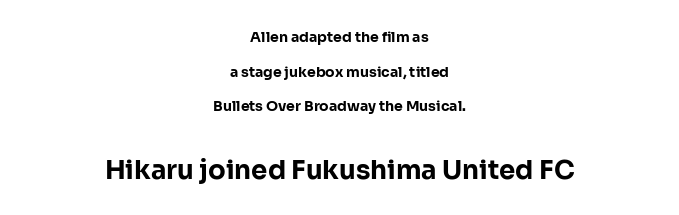
Plain, unruled lines of type. Compared with typical paragraphs, the rows here are farther apart. Look at the glyph heights: the lower group is clearly the bigger setting. The rendering positions every line midway between the sides. How heavy is the stroke? Heavy — this is a bold. Notice how the stems are strictly vertical — no italics here.
